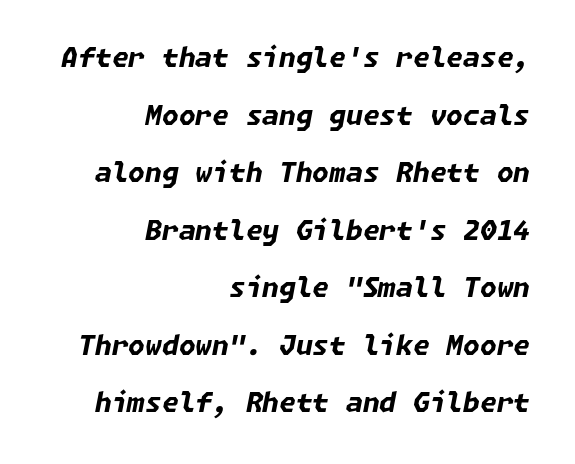
The image shows 27 px bold type, italic (leaning right); set right-aligned, loose line spacing (2.13x), normal letter spacing, not underlined.
